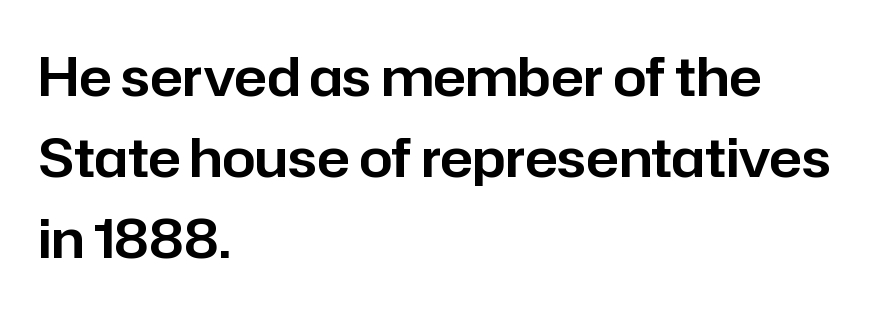
Q: Is the text italic (slanted)? A: No, it is upright.
Q: Is the typeface a serif or a sans-serif typeface? A: Sans-serif.
Q: Is the text underlined? A: No.
Q: How is the paragraph aligned? A: Left-aligned.
Q: Is the spacing between letters normal or unusually wide? A: Normal.
Q: Is the spacing between lines tight, normal or loose? A: Normal.
Q: Width (condensed, normal, or wide)? A: Normal.
Q: Stroke contrast? A: Low.
Q: x-height? A: Medium.
Q: Monospaced? A: No.
